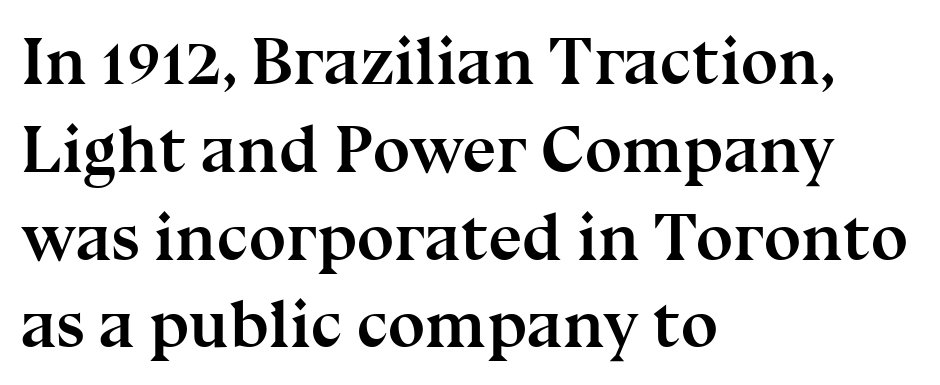
{"serif": "yes", "italic": "no", "bold": "yes", "weight": "semibold", "width": "normal", "stroke_contrast": "medium", "x_height": "medium", "monospaced": "no", "underline": "no", "align": "left", "line_spacing": "normal", "line_spacing_ratio": 1.31, "letter_spacing": "normal", "letter_spacing_em": 0.0, "glyph_px": 67}
